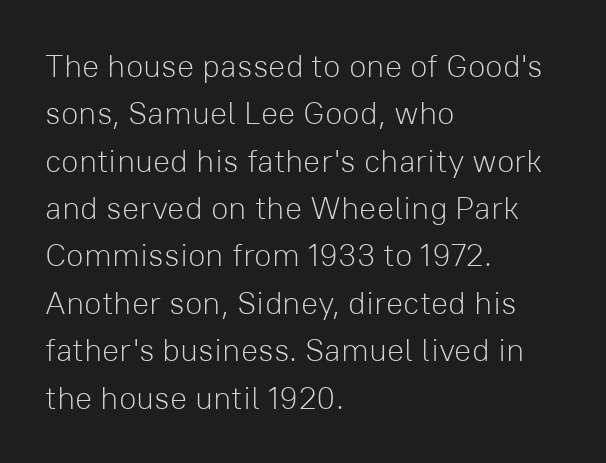
Look at the tracking — it's just the regular setting, nothing added. It's the straight-up-and-down kind of type. Alignment: flush left. Only glyphs here, with clear space below each row. Stems here are at most as thick as an everyday book face. The rows are spaced the way most documents space them.
